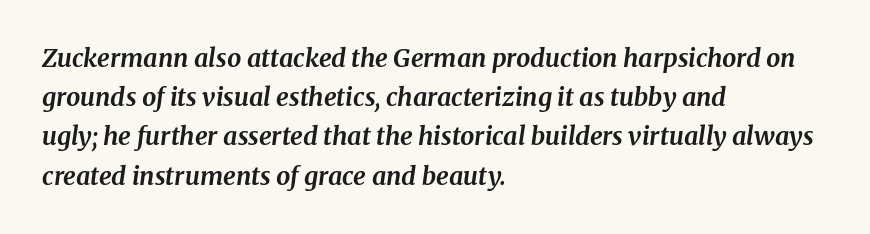
Q: Is the text bold? A: Yes.
Q: Is the text italic (slanted)? A: Yes, it leans right by about 8 degrees.
Q: Is the text underlined? A: No.
Q: How is the paragraph aligned? A: Left-aligned.
Q: Is the spacing between letters normal or unusually wide? A: Normal.
Q: Is the spacing between lines tight, normal or loose? A: Normal.
